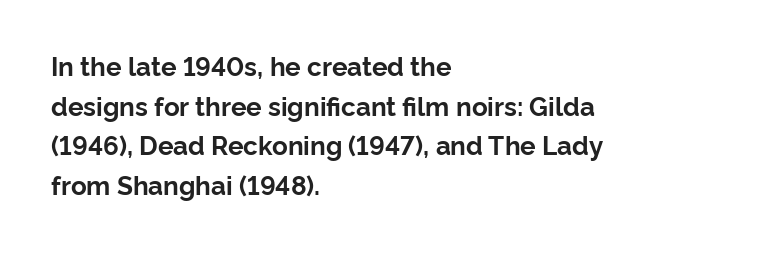
Q: Is the text bold? A: Yes.
Q: Is the text italic (slanted)? A: No, it is upright.
Q: Is the text underlined? A: No.
Q: How is the paragraph aligned? A: Left-aligned.
Q: Is the spacing between letters normal or unusually wide? A: Normal.
Q: Is the spacing between lines tight, normal or loose? A: Normal.
